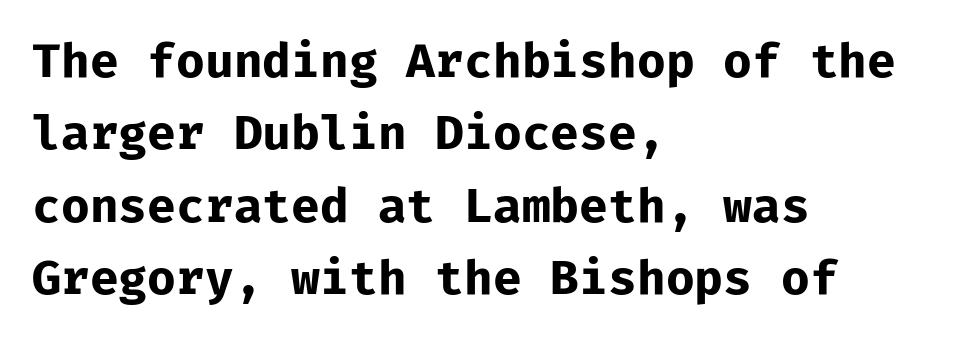
{"serif": "no", "italic": "no", "bold": "yes", "weight": "bold", "width": "normal", "stroke_contrast": "low", "x_height": "medium", "monospaced": "yes", "underline": "no", "align": "left", "line_spacing": "normal", "line_spacing_ratio": 1.51, "letter_spacing": "normal", "letter_spacing_em": 0.0, "glyph_px": 48}
